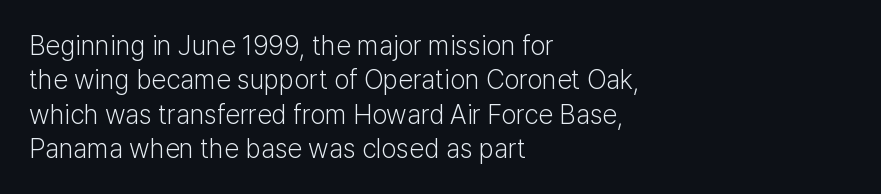
The image shows 27 px text type, upright; set left-aligned, normal line spacing (1.27x), normal letter spacing, not underlined.
